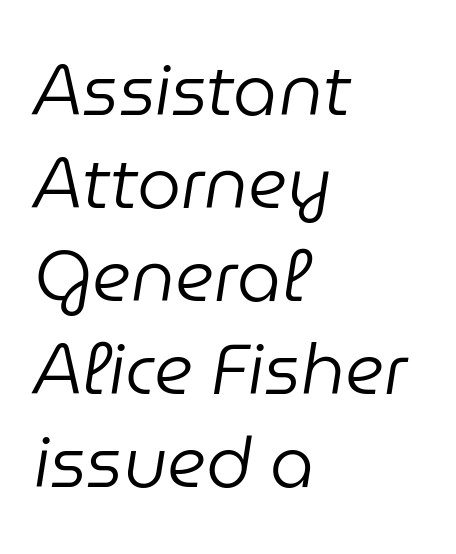
{"italic": "yes", "lean": "right", "slant_degrees": 9, "bold": "no", "weight": "regular", "width": "normal", "stroke_contrast": "low", "x_height": "medium", "monospaced": "no", "underline": "no", "align": "left", "line_spacing": "normal", "line_spacing_ratio": 1.33, "letter_spacing": "normal", "letter_spacing_em": 0.0, "glyph_px": 70}
